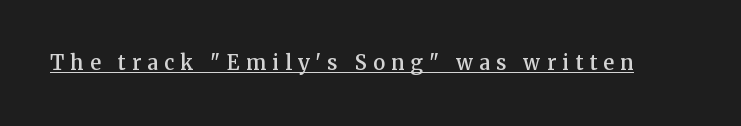
Q: Is the text bold? A: Semi-bold.
Q: Is the text italic (slanted)? A: No, it is upright.
Q: Is the text underlined? A: Yes.
Q: Is the spacing between letters normal or unusually wide? A: Unusually wide.
